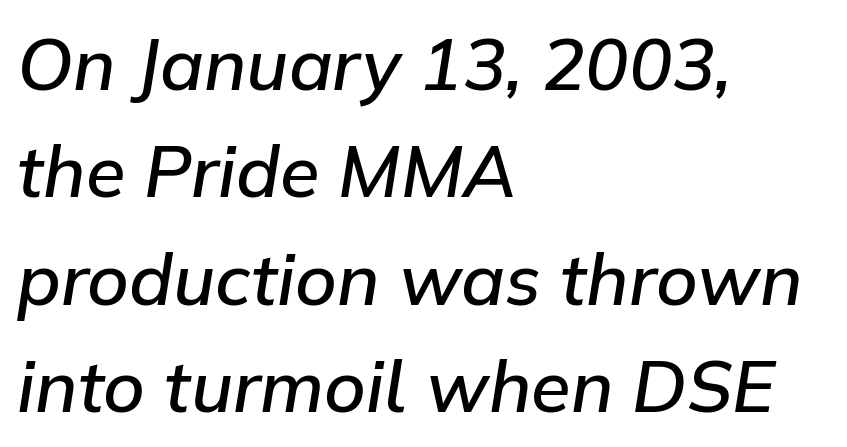
{"italic": "yes", "lean": "right", "slant_degrees": 9, "bold": "semi", "weight": "semibold", "width": "normal", "stroke_contrast": "low", "x_height": "medium", "monospaced": "no", "underline": "no", "align": "left", "line_spacing": "normal", "line_spacing_ratio": 1.49, "letter_spacing": "normal", "letter_spacing_em": 0.0, "glyph_px": 72}
